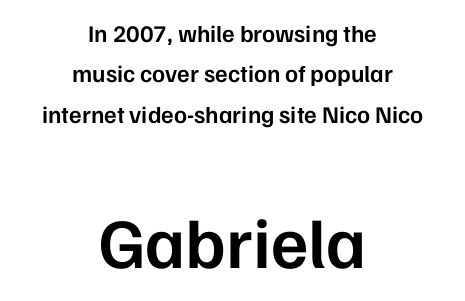
Q: Is the text bold? A: Semi-bold.
Q: Is the text italic (slanted)? A: No, it is upright.
Q: Is the typeface a serif or a sans-serif typeface? A: Sans-serif.
Q: Is the text underlined? A: No.
Q: How is the paragraph aligned? A: Centered.
Q: Is the spacing between letters normal or unusually wide? A: Normal.
Q: Is the spacing between lines tight, normal or loose? A: Normal.
Q: Which block of text is set in a larger size, the first (top) or the second (bottom)? A: The second (bottom) one.
Q: Width (condensed, normal, or wide)? A: Normal.
Q: Stroke contrast? A: Low.
Q: x-height? A: Medium.
Q: Monospaced? A: No.
